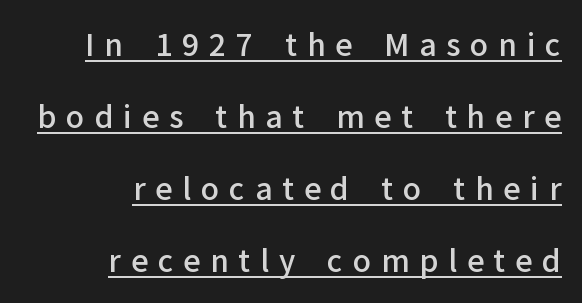
The image shows 30 px semibold sans-serif type, upright; set right-aligned, loose line spacing (2.4x), unusually wide letter spacing (+0.33 em), underlined; low stroke contrast and a medium x-height.
